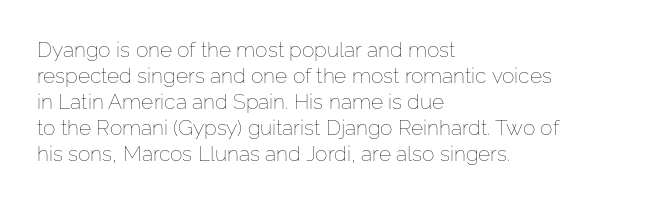
Q: Is the text bold? A: No.
Q: Is the text italic (slanted)? A: No, it is upright.
Q: Is the text underlined? A: No.
Q: How is the paragraph aligned? A: Left-aligned.
Q: Is the spacing between letters normal or unusually wide? A: Normal.
